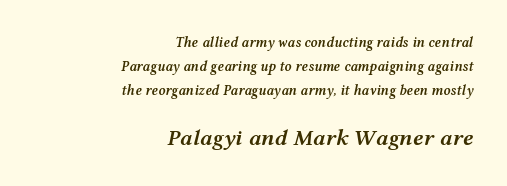
{"italic": "yes", "lean": "right", "slant_degrees": 12, "bold": "semi", "underline": "no", "align": "right", "line_spacing_ratio": 1.71, "letter_spacing": "normal", "letter_spacing_em": 0.0, "larger_block": "second", "size_ratio": 1.64, "glyph_px": 23}
